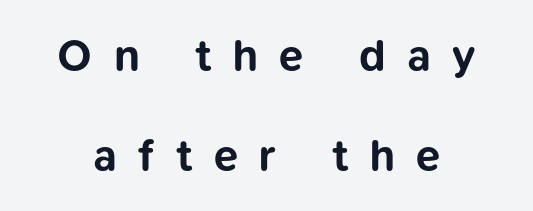
Q: Is the text bold? A: Yes.
Q: Is the text italic (slanted)? A: No, it is upright.
Q: Is the typeface a serif or a sans-serif typeface? A: Sans-serif.
Q: Is the text underlined? A: No.
Q: Is the spacing between letters normal or unusually wide? A: Unusually wide.
Q: Is the spacing between lines tight, normal or loose? A: Loose.
Q: Width (condensed, normal, or wide)? A: Normal.
Q: Stroke contrast? A: Low.
Q: x-height? A: Medium.
Q: Monospaced? A: No.
